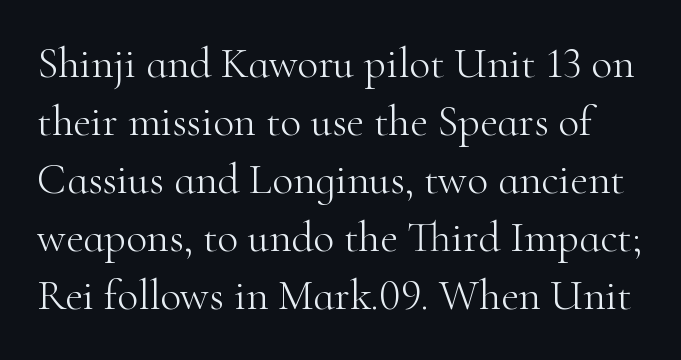
{"serif": "yes", "italic": "no", "bold": "no", "weight": "light", "width": "normal", "stroke_contrast": "high", "x_height": "small", "monospaced": "no", "underline": "no", "line_spacing": "normal", "line_spacing_ratio": 1.35, "letter_spacing": "normal", "letter_spacing_em": 0.0, "glyph_px": 43}
